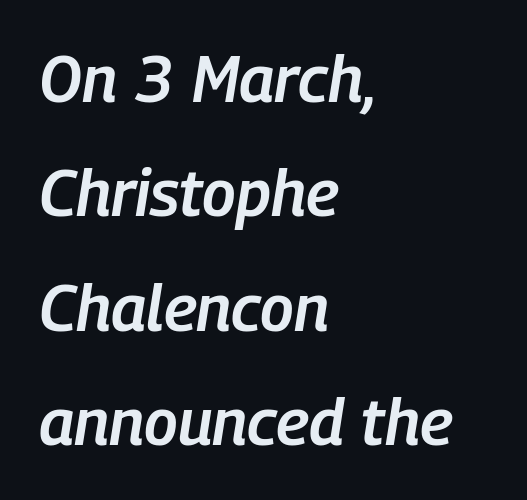
You could not count columns in this text — the font is proportionally spaced. The specimen reads as italic at a glance. Is the block centered? No — it sits flush against the left margin. The line texture is even and compact thanks to regular tracking. Stroke thickness is moderately raised; the sample reads as semibold. Words float on clear page, feet unadorned.
